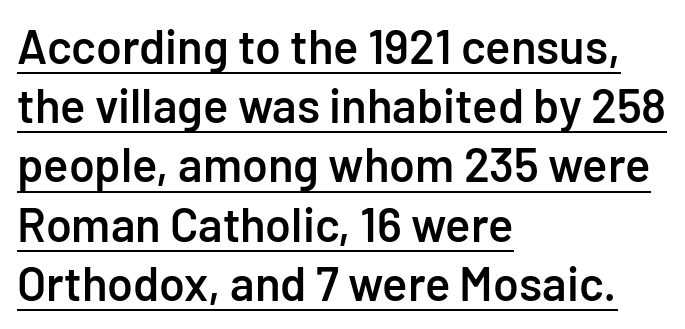
Is the block centered? No — it sits flush against the left margin. Looks like regular typesetting: each glyph gets only the width it needs. A sans-serif font was chosen for this passage. Does the lettering tilt? It doesn't — this is upright. Summary of vertical rhythm: regular, with standard interline spacing.
